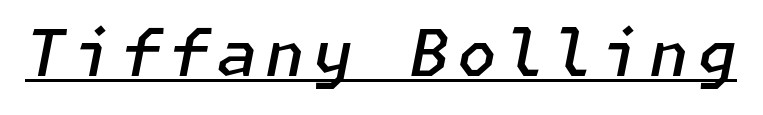
Every word sits above its own underline. Designer's note — italics engaged. Does the weight exceed regular? Yes, but only to semibold.
